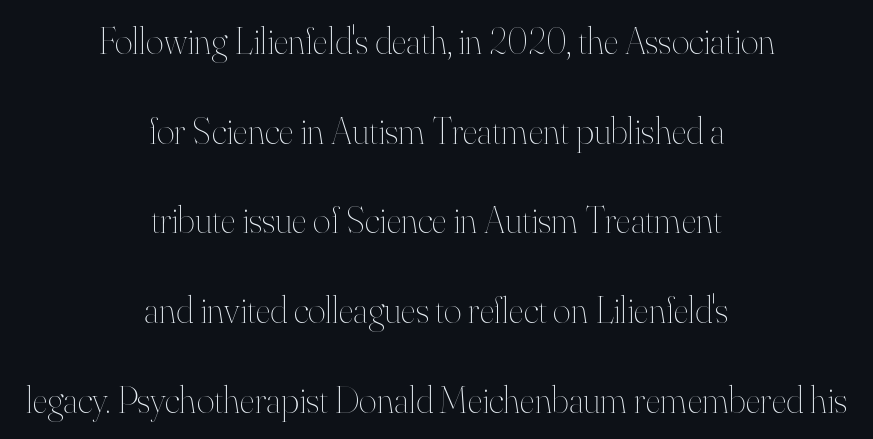
This sample has the flowing, uneven cadence of proportional lettering. The characters are drawn with everyday or finer stroke widths. In terms of posture, this sample is upright. Notice the wide empty band between every row — that's loose leading.
